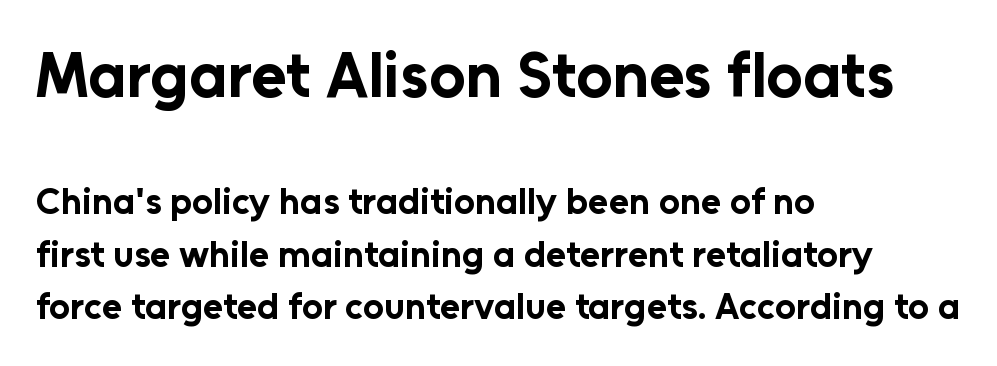
{"serif": "no", "italic": "no", "bold": "yes", "weight": "bold", "width": "normal", "stroke_contrast": "low", "x_height": "medium", "monospaced": "no", "underline": "no", "align": "left", "line_spacing": "normal", "line_spacing_ratio": 1.42, "letter_spacing": "normal", "letter_spacing_em": 0.0, "larger_block": "first", "size_ratio": 1.73, "glyph_px": 64}
